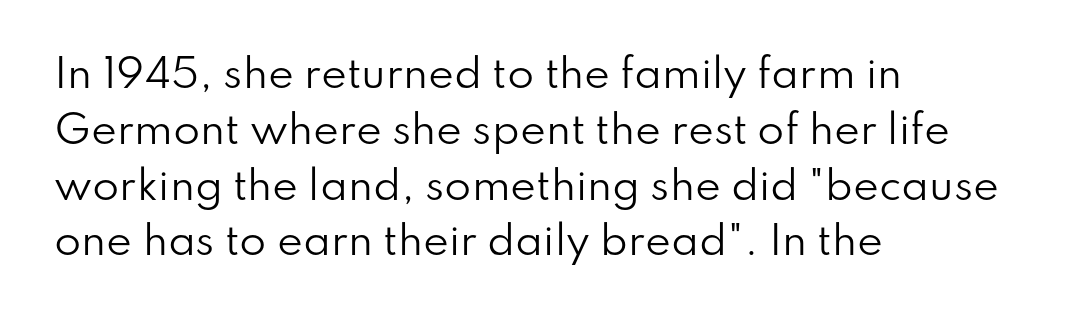
The image shows 39 px regular-weight sans-serif type, upright; set left-aligned, normal line spacing (1.43x), normal letter spacing, not underlined; low stroke contrast and a small x-height.
